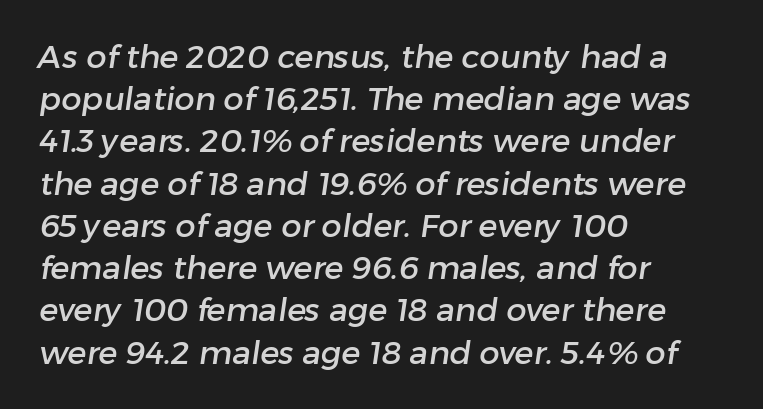
Q: Is the typeface a serif or a sans-serif typeface? A: Sans-serif.
Q: Is the text underlined? A: No.
Q: How is the paragraph aligned? A: Left-aligned.
Q: Is the spacing between letters normal or unusually wide? A: Normal.
Q: Is the spacing between lines tight, normal or loose? A: Normal.
Q: Width (condensed, normal, or wide)? A: Normal.
Q: Stroke contrast? A: Low.
Q: x-height? A: Medium.
Q: Monospaced? A: No.
